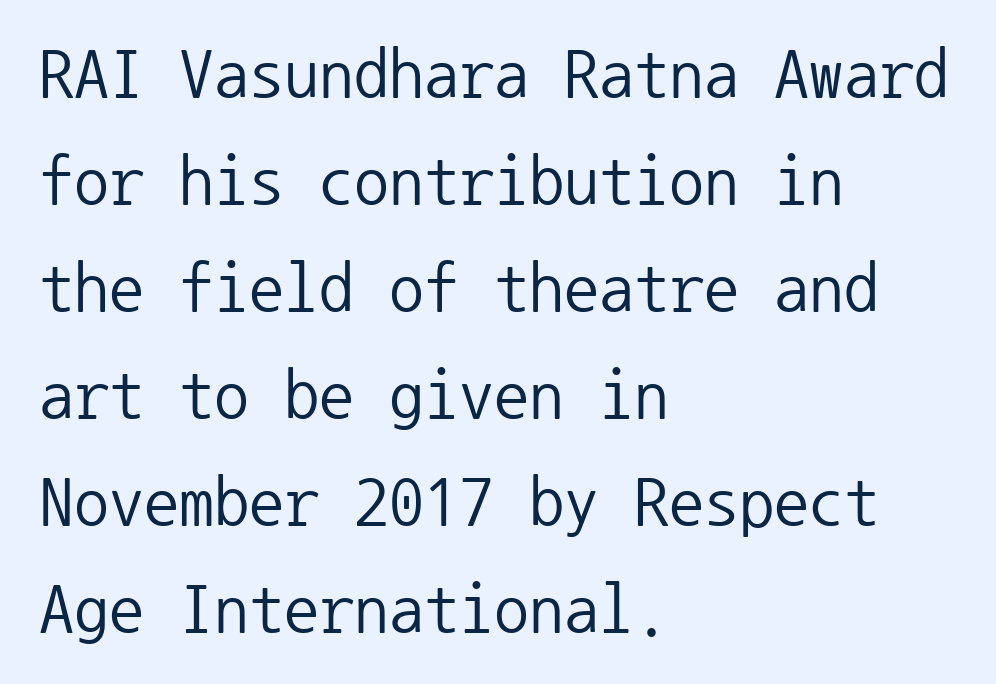
Q: Is the text bold? A: No.
Q: Is the text italic (slanted)? A: No, it is upright.
Q: Is the typeface a serif or a sans-serif typeface? A: Sans-serif.
Q: Is the text underlined? A: No.
Q: How is the paragraph aligned? A: Left-aligned.
Q: Is the spacing between letters normal or unusually wide? A: Normal.
Q: Is the spacing between lines tight, normal or loose? A: Normal.
Q: Width (condensed, normal, or wide)? A: Normal.
Q: Stroke contrast? A: Low.
Q: x-height? A: Medium.
Q: Monospaced? A: Yes.
